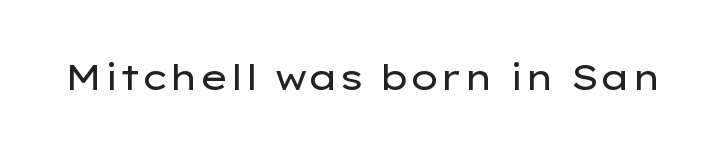
The image shows 36 px regular-weight, wide sans-serif type, upright; set normal letter spacing, not underlined; low stroke contrast and a medium x-height.
